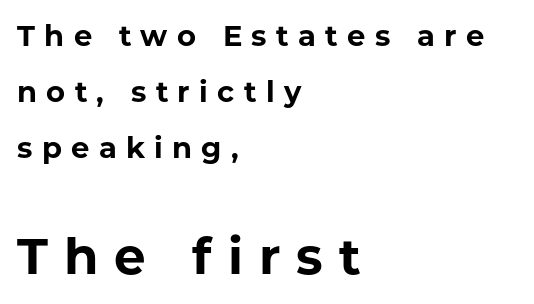
{"serif": "no", "italic": "no", "bold": "yes", "weight": "bold", "width": "normal", "stroke_contrast": "low", "x_height": "medium", "monospaced": "no", "underline": "no", "align": "left", "line_spacing": "loose", "line_spacing_ratio": 1.93, "letter_spacing": "wide", "letter_spacing_em": 0.32, "larger_block": "second", "size_ratio": 1.72, "glyph_px": 50}
